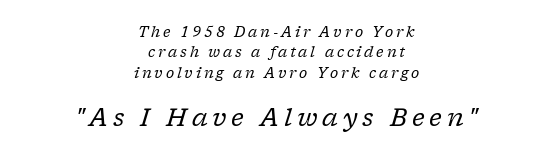
Q: Is the text bold? A: No.
Q: Is the text italic (slanted)? A: Yes, it leans right by about 17 degrees.
Q: Is the text underlined? A: No.
Q: How is the paragraph aligned? A: Centered.
Q: Is the spacing between letters normal or unusually wide? A: Unusually wide.
Q: Is the spacing between lines tight, normal or loose? A: Normal.
Q: Which block of text is set in a larger size, the first (top) or the second (bottom)? A: The second (bottom) one.
